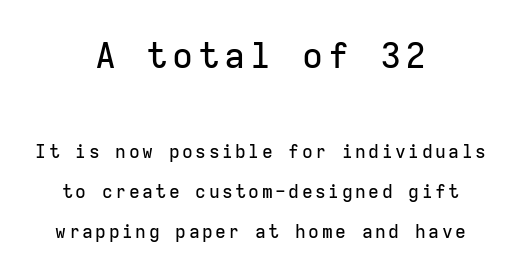
Each letter, wide or thin by design, is forced into the same width here. The lines in this sample share a center point and differ in where they start and stop. Whoever set this made the first block the dominant, larger element. The lettering stays uniformly vertical, giving the passage a roman look.
